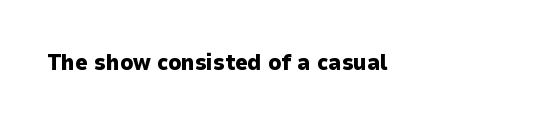
The image shows 22 px bold type, upright; set normal letter spacing, not underlined.
